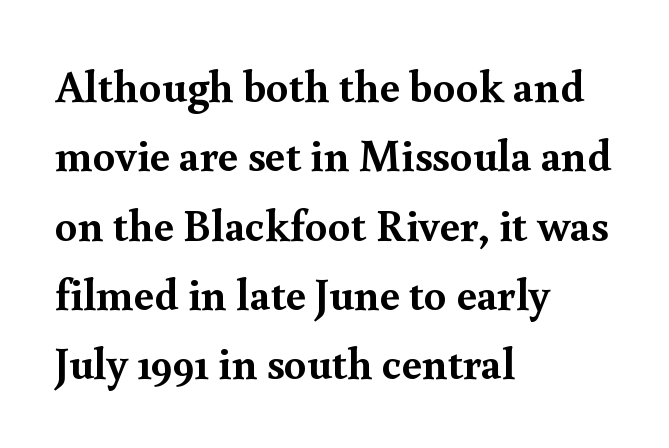
Is this a fixed-width face? No — the glyphs have proportional, varying widths. A typesetter would label this face a serif. Tall strokes in this sample are plumb rather than angled. The block of text has a typical density, with ordinary space between rows. Default kerning and tracking; the words read as compact shapes. The setting favours the left margin, as ordinary paragraphs usually do.
